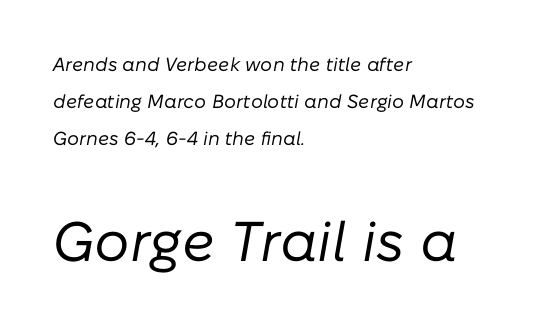
Rows of type keep a wide berth in the vertical direction. Unmarked baselines from the first word to the last. The passage shown begins with its smaller block and ends with its larger one. Every character sits at an angle, as italics do. A typesetter would call this zero additional tracking. Left-aligned paragraph, ragged on the right.
